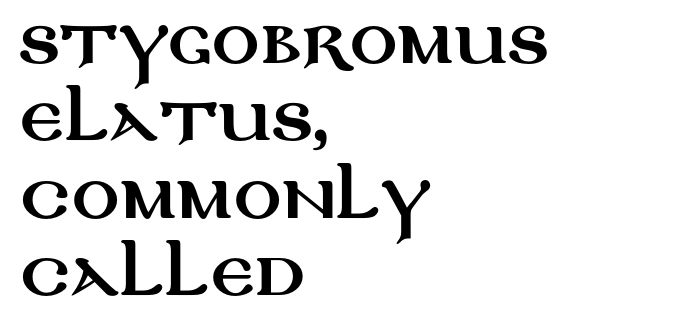
The image shows 59 px wide sans-serif type, upright; set left-aligned, normal line spacing (1.31x), normal letter spacing, not underlined; medium stroke contrast and a large x-height.
